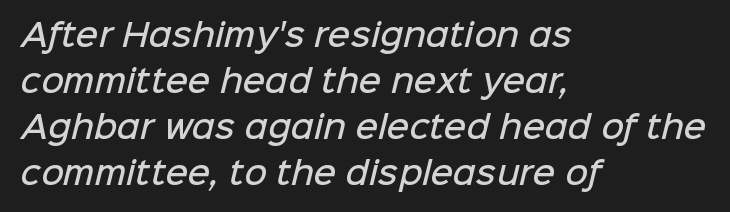
Q: Is the text bold? A: Semi-bold.
Q: Is the typeface a serif or a sans-serif typeface? A: Sans-serif.
Q: Is the text underlined? A: No.
Q: How is the paragraph aligned? A: Left-aligned.
Q: Is the spacing between letters normal or unusually wide? A: Normal.
Q: Is the spacing between lines tight, normal or loose? A: Normal.
Q: Width (condensed, normal, or wide)? A: Normal.
Q: Stroke contrast? A: Low.
Q: x-height? A: Medium.
Q: Monospaced? A: No.
